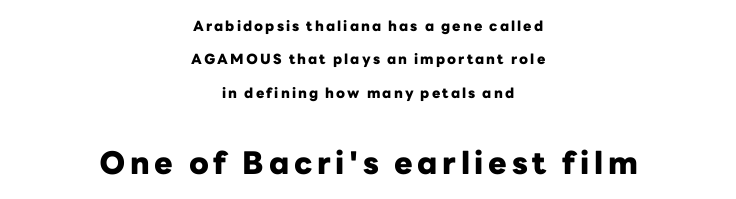
{"serif": "no", "italic": "no", "bold": "yes", "weight": "heavy", "width": "normal", "stroke_contrast": "low", "x_height": "medium", "monospaced": "no", "underline": "no", "align": "center", "line_spacing": "loose", "line_spacing_ratio": 2.38, "larger_block": "second", "size_ratio": 2.21, "glyph_px": 31}
